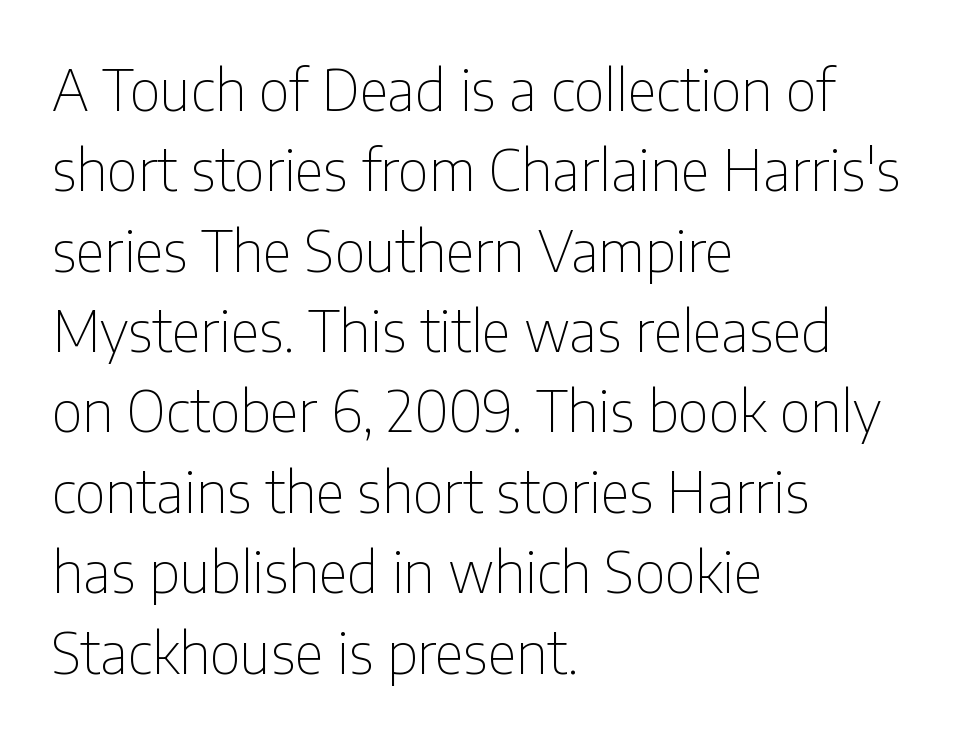
{"serif": "no", "italic": "no", "bold": "no", "weight": "thin", "width": "condensed", "stroke_contrast": "low", "x_height": "medium", "monospaced": "no", "underline": "no", "align": "left", "line_spacing": "normal", "line_spacing_ratio": 1.41, "letter_spacing": "normal", "letter_spacing_em": 0.0, "glyph_px": 57}
